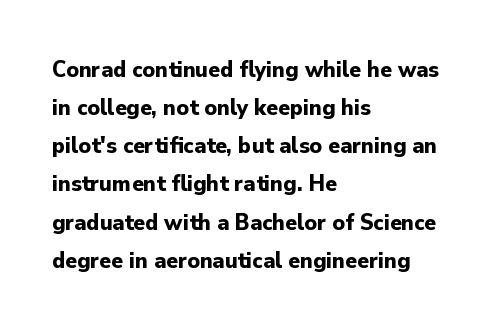
Any mark beneath the type? The region is blank. The letters stand upright; this is a roman face. The type is set solid horizontally, with unmodified tracking. Which margin do the lines hug? The left one — the right edge is uneven. The rendering uses a bold face; every stroke is thick and dark.
